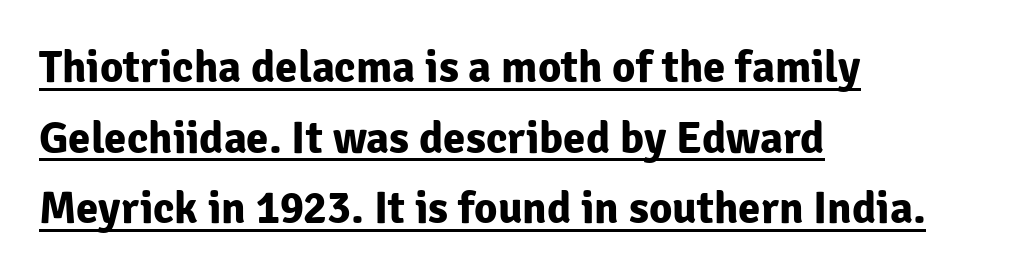
The image shows 45 px bold sans-serif type, upright; set left-aligned, normal line spacing (1.57x), normal letter spacing, underlined; low stroke contrast and a medium x-height.
